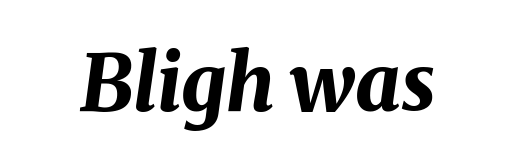
Q: Is the text bold? A: Yes.
Q: Is the text italic (slanted)? A: Yes, it leans right by about 8 degrees.
Q: Is the text underlined? A: No.
Q: Is the spacing between letters normal or unusually wide? A: Normal.
Q: Width (condensed, normal, or wide)? A: Normal.
Q: Stroke contrast? A: Medium.
Q: x-height? A: Medium.
Q: Monospaced? A: No.
